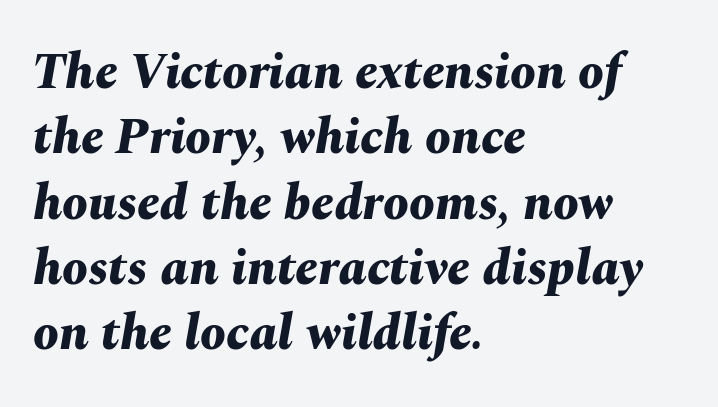
Layout note: lines flush left. Honestly, the row spacing looks completely unremarkable. Style check: oblique. The tracking reads as untouched default to a designer's eye. The string is rendered with underlining switched off.
